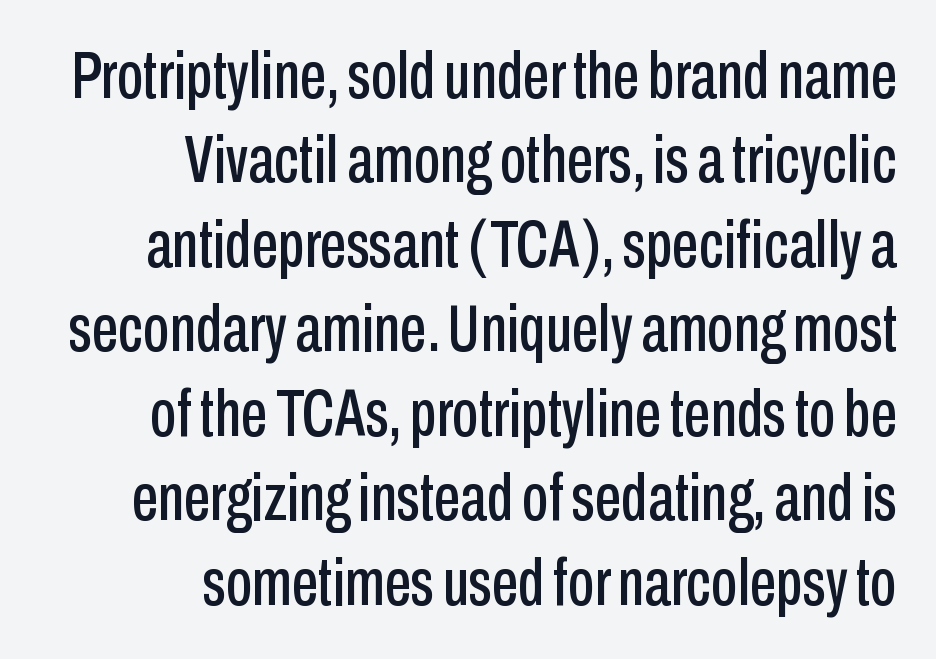
Q: Is the text italic (slanted)? A: No, it is upright.
Q: Is the typeface a serif or a sans-serif typeface? A: Sans-serif.
Q: Is the text underlined? A: No.
Q: How is the paragraph aligned? A: Right-aligned.
Q: Is the spacing between letters normal or unusually wide? A: Normal.
Q: Is the spacing between lines tight, normal or loose? A: Normal.
Q: Width (condensed, normal, or wide)? A: Condensed.
Q: Stroke contrast? A: Low.
Q: x-height? A: Medium.
Q: Monospaced? A: No.
